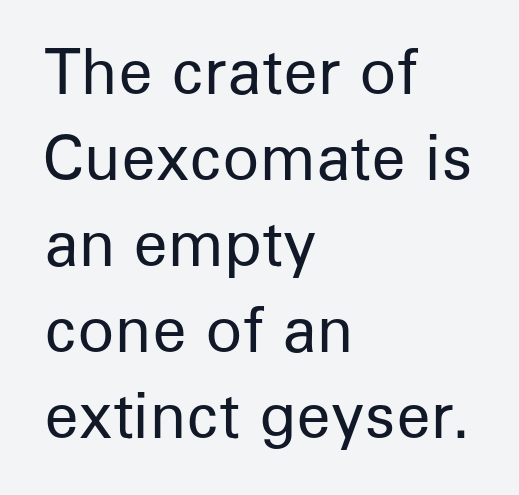
{"serif": "no", "italic": "no", "bold": "no", "weight": "regular", "width": "normal", "stroke_contrast": "low", "x_height": "medium", "monospaced": "no", "underline": "no", "align": "left", "line_spacing": "normal", "line_spacing_ratio": 1.41, "letter_spacing": "normal", "letter_spacing_em": 0.0, "glyph_px": 61}
